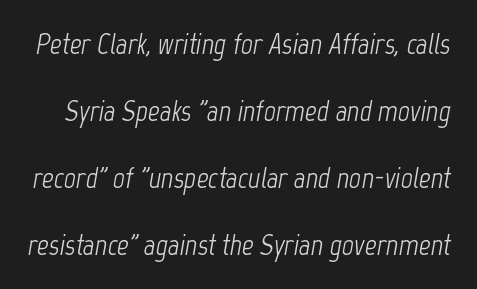
Q: Is the text bold? A: No.
Q: Is the text italic (slanted)? A: Yes, it leans right by about 12 degrees.
Q: Is the text underlined? A: No.
Q: Is the spacing between letters normal or unusually wide? A: Normal.
Q: Is the spacing between lines tight, normal or loose? A: Loose.
Q: Width (condensed, normal, or wide)? A: Condensed.
Q: Stroke contrast? A: Low.
Q: x-height? A: Medium.
Q: Monospaced? A: No.
